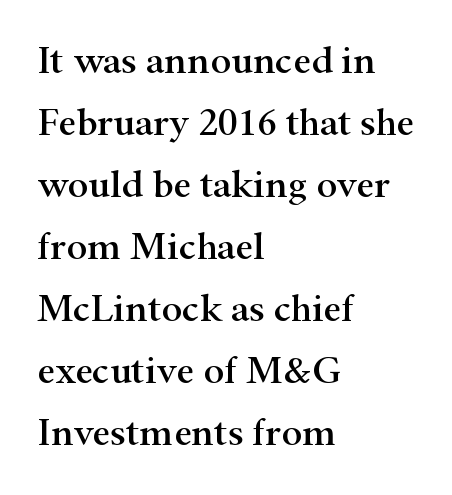
The image shows 39 px wide serif type, upright; set left-aligned, normal line spacing (1.59x), normal letter spacing, not underlined; high stroke contrast and a small x-height.
